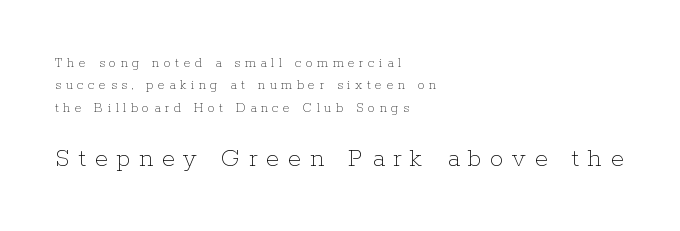
The image shows 27 px text type, upright; set left-aligned, normal line spacing (1.59x), unusually wide letter spacing (+0.32 em), not underlined; the second (bottom) block is 1.93x larger.
